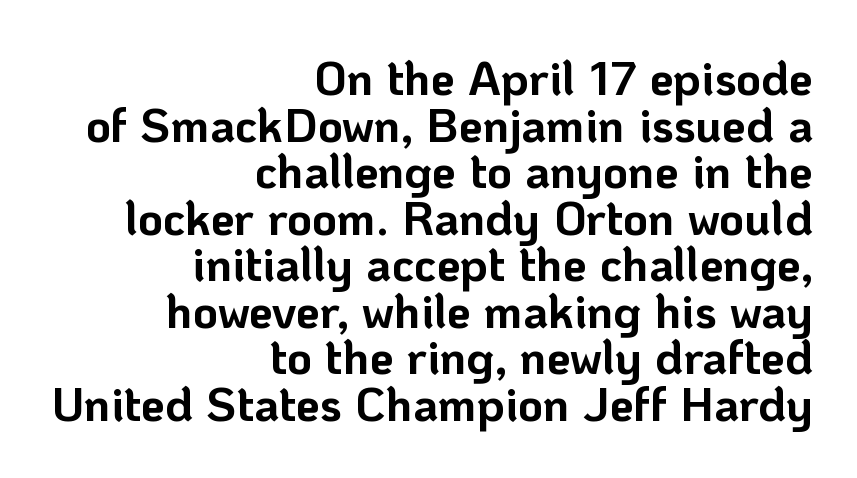
The image shows 48 px bold sans-serif type, upright; set right-aligned, tight line spacing (0.97x), normal letter spacing, not underlined; low stroke contrast and a medium x-height.
